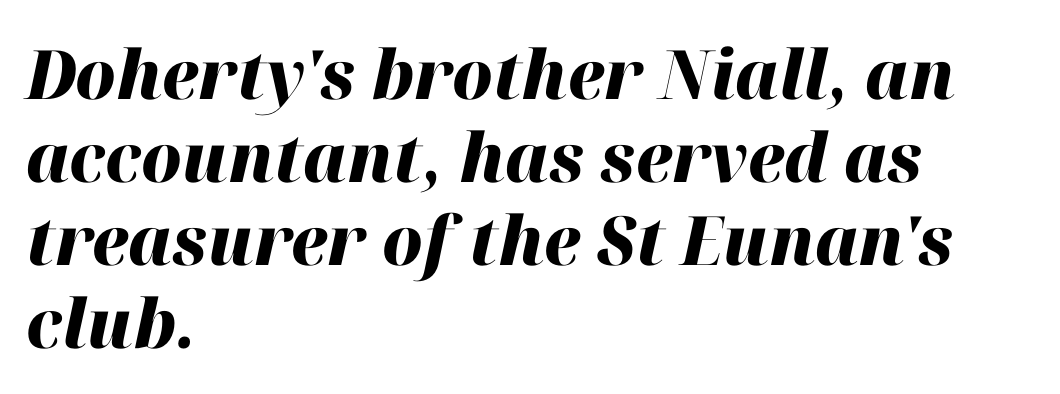
Think of a printed novel: that variable character pitch is what you see here. Words float on clear page, feet unadorned. Each glyph is drawn with heavy, bold strokes. A typesetter would mark this as italic. Here the glyphs are tracked normally, forming tight word shapes. Every row of glyphs begins at an identical x-position on the left.
